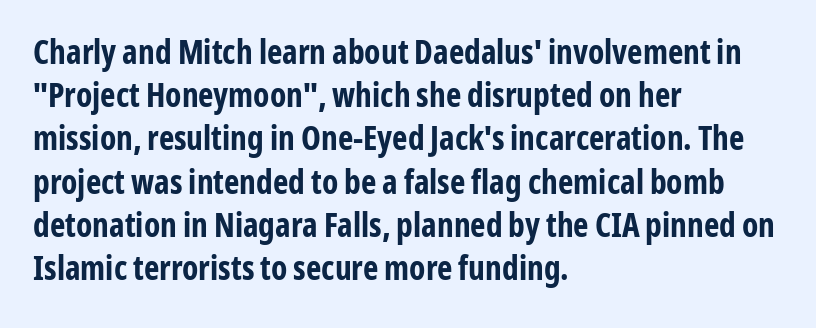
The image shows 33 px bold, condensed sans-serif type, upright; set left-aligned, normal line spacing (1.31x), normal letter spacing, not underlined; low stroke contrast and a medium x-height.
